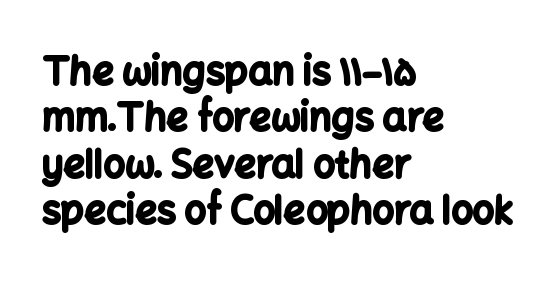
The image shows 38 px bold sans-serif type, upright; set left-aligned, line spacing 1.22x, normal letter spacing, not underlined; low stroke contrast and a medium x-height.
